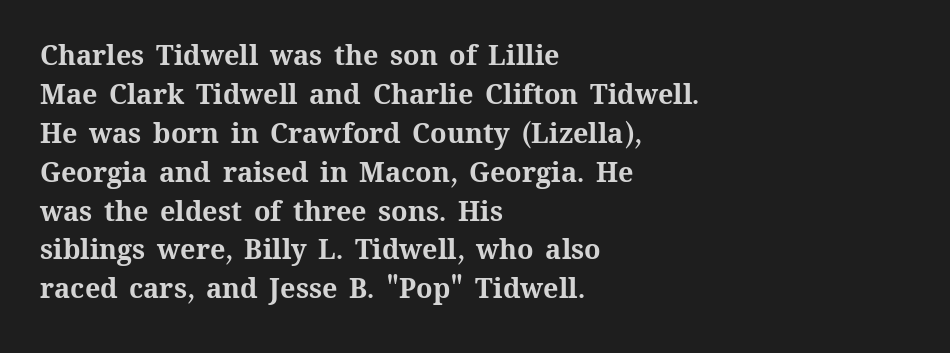
The image shows 27 px bold type, upright; set left-aligned, normal line spacing (1.44x), normal letter spacing, not underlined.
